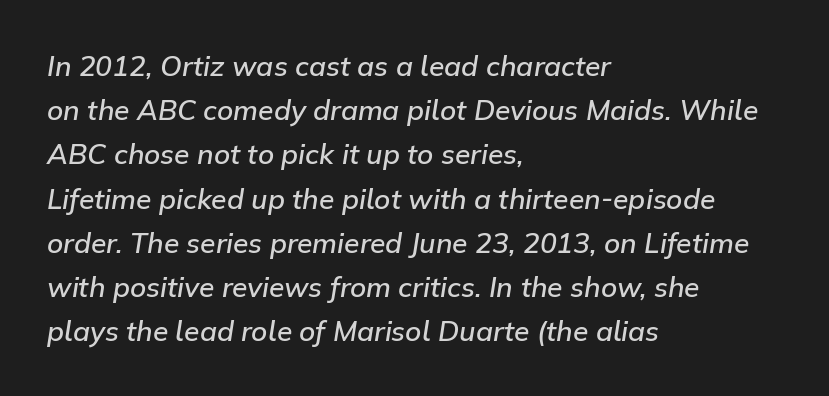
The image shows 28 px semibold type, italic (leaning right); set left-aligned, normal line spacing (1.58x), normal letter spacing, not underlined; low stroke contrast and a medium x-height.
